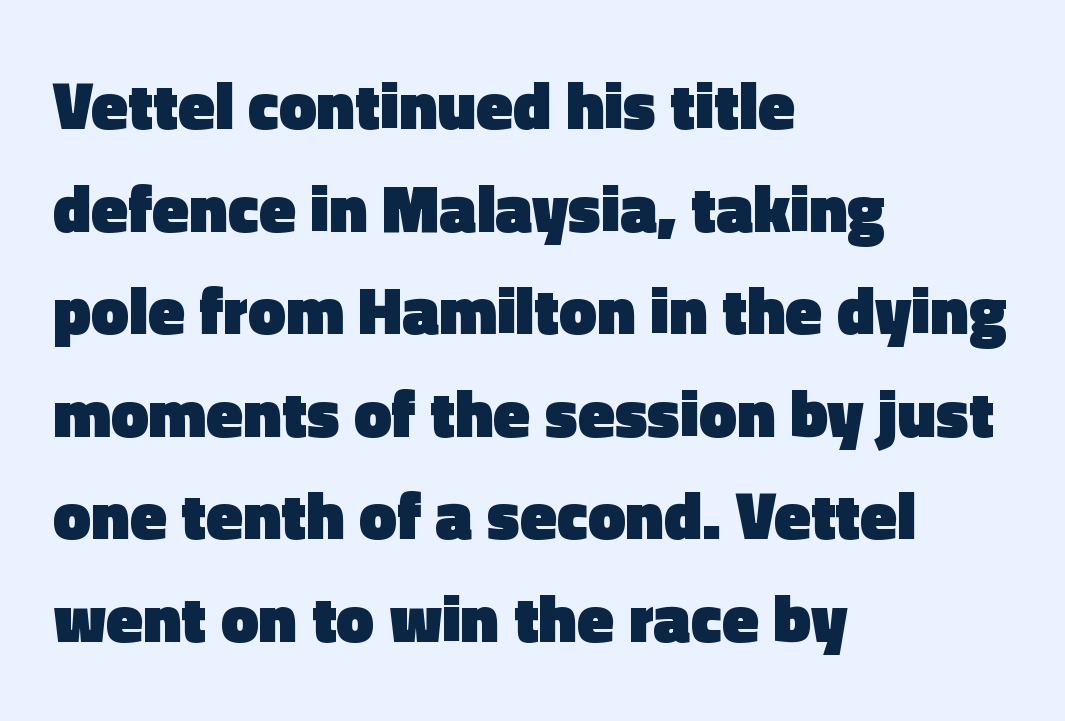
Q: Is the text bold? A: Yes.
Q: Is the text italic (slanted)? A: No, it is upright.
Q: Is the typeface a serif or a sans-serif typeface? A: Sans-serif.
Q: Is the text underlined? A: No.
Q: How is the paragraph aligned? A: Left-aligned.
Q: Is the spacing between letters normal or unusually wide? A: Normal.
Q: Is the spacing between lines tight, normal or loose? A: Normal.
Q: Width (condensed, normal, or wide)? A: Normal.
Q: x-height? A: Medium.
Q: Monospaced? A: No.
